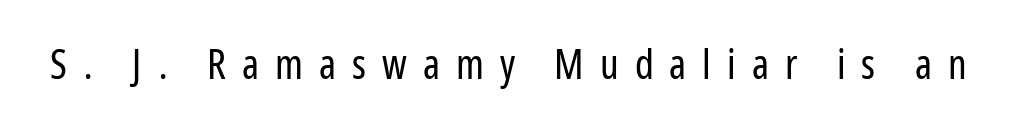
The image shows 41 px regular-weight, condensed sans-serif type, upright; set unusually wide letter spacing (+0.39 em), not underlined; low stroke contrast and a medium x-height.
